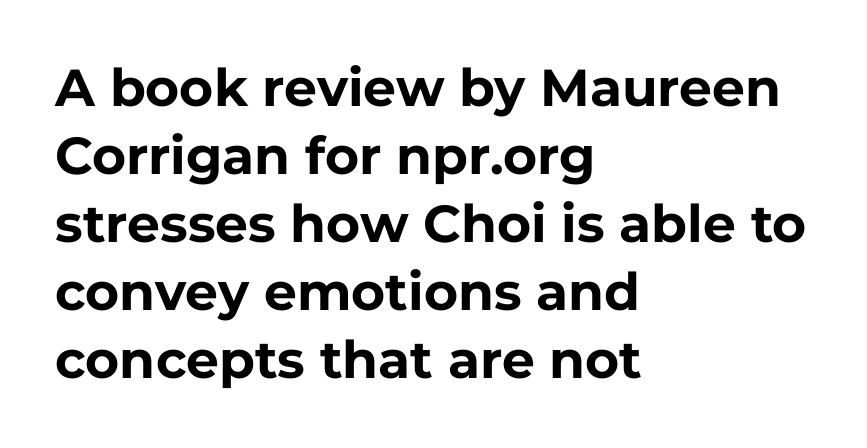
Is the letter spacing exaggerated? No — it looks like the ordinary default. The space directly below the letters is spotless. This is the regular roman posture of the typeface. How would I describe the line gaps? Plain and ordinary. The letters advance in unequal steps, a hallmark of proportional type.
